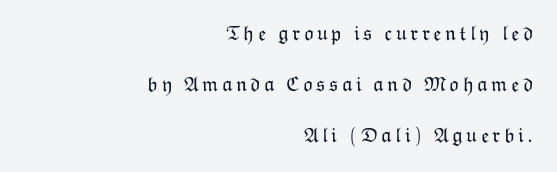
{"italic": "no", "bold": "no", "underline": "no", "align": "right", "line_spacing": "loose", "line_spacing_ratio": 2.44, "glyph_px": 21}
